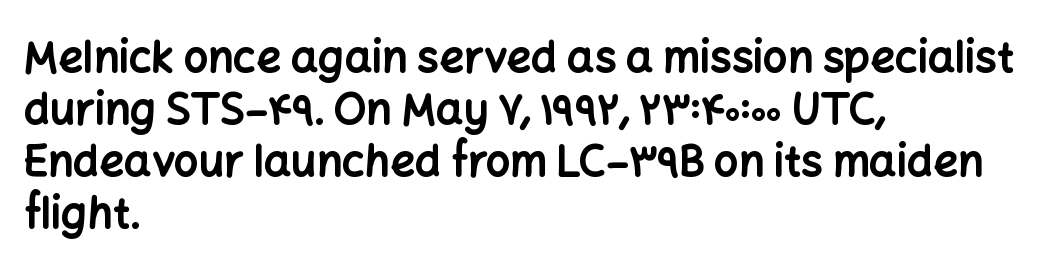
{"serif": "no", "italic": "no", "bold": "yes", "weight": "bold", "width": "normal", "stroke_contrast": "low", "x_height": "medium", "monospaced": "no", "underline": "no", "align": "left", "line_spacing_ratio": 1.21, "letter_spacing": "normal", "letter_spacing_em": 0.0, "glyph_px": 43}
